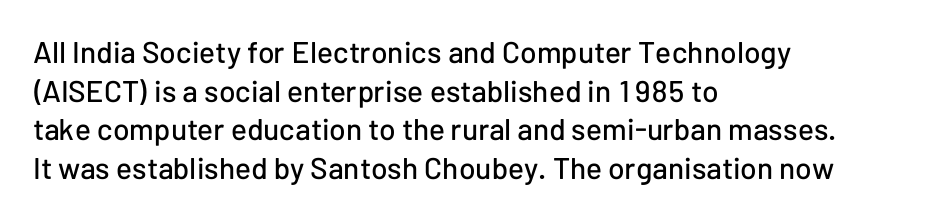
{"serif": "no", "italic": "no", "width": "normal", "stroke_contrast": "low", "x_height": "medium", "monospaced": "no", "underline": "no", "align": "left", "line_spacing": "normal", "line_spacing_ratio": 1.29, "letter_spacing": "normal", "letter_spacing_em": 0.0, "glyph_px": 30}
